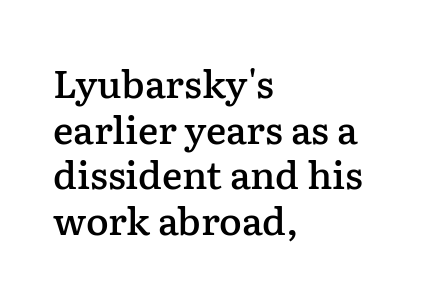
The image shows 38 px semibold serif type, upright; set left-aligned, line spacing 1.2x, normal letter spacing, not underlined; low stroke contrast and a medium x-height.
